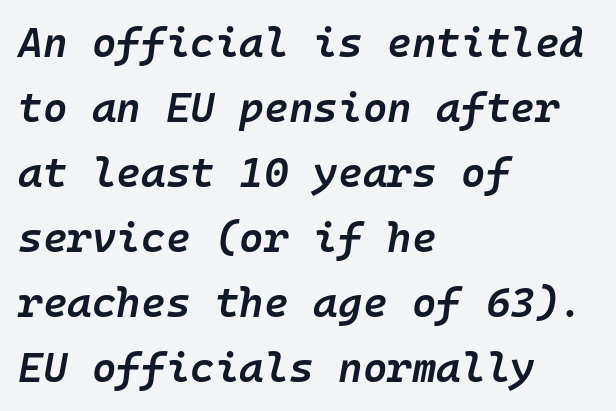
{"italic": "yes", "lean": "right", "slant_degrees": 10, "bold": "semi", "weight": "semibold", "width": "normal", "stroke_contrast": "low", "x_height": "medium", "underline": "no", "align": "left", "line_spacing": "normal", "line_spacing_ratio": 1.55, "letter_spacing": "normal", "letter_spacing_em": 0.0, "glyph_px": 42}
